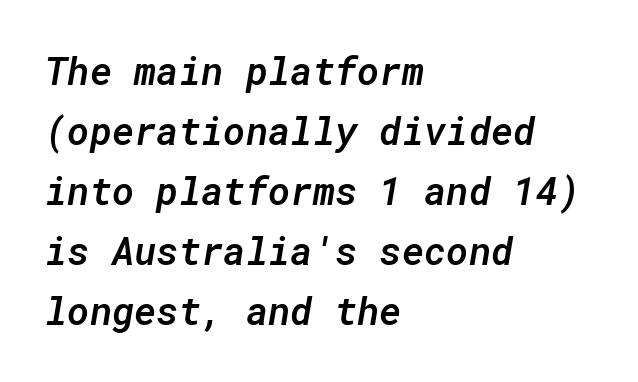
The image shows 38 px semibold type, italic (leaning right), monospaced; set left-aligned, normal line spacing (1.58x), normal letter spacing, not underlined; low stroke contrast and a medium x-height.
